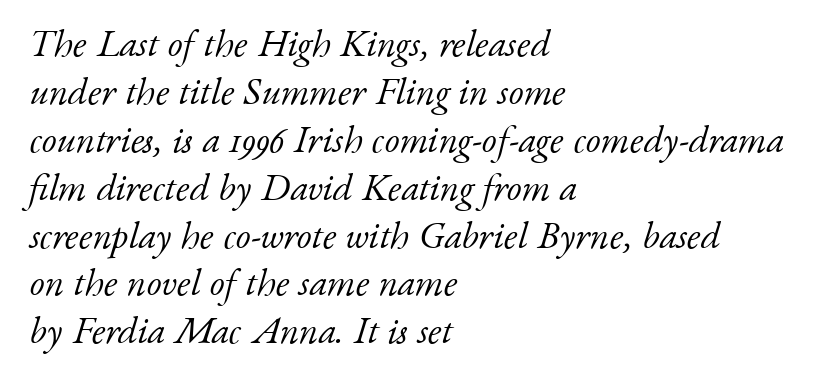
{"serif": "yes", "italic": "yes", "lean": "right", "slant_degrees": 17, "bold": "no", "weight": "light", "width": "normal", "stroke_contrast": "low", "x_height": "small", "monospaced": "no", "underline": "no", "align": "left", "line_spacing": "normal", "line_spacing_ratio": 1.26, "letter_spacing": "normal", "letter_spacing_em": 0.0, "glyph_px": 38}
